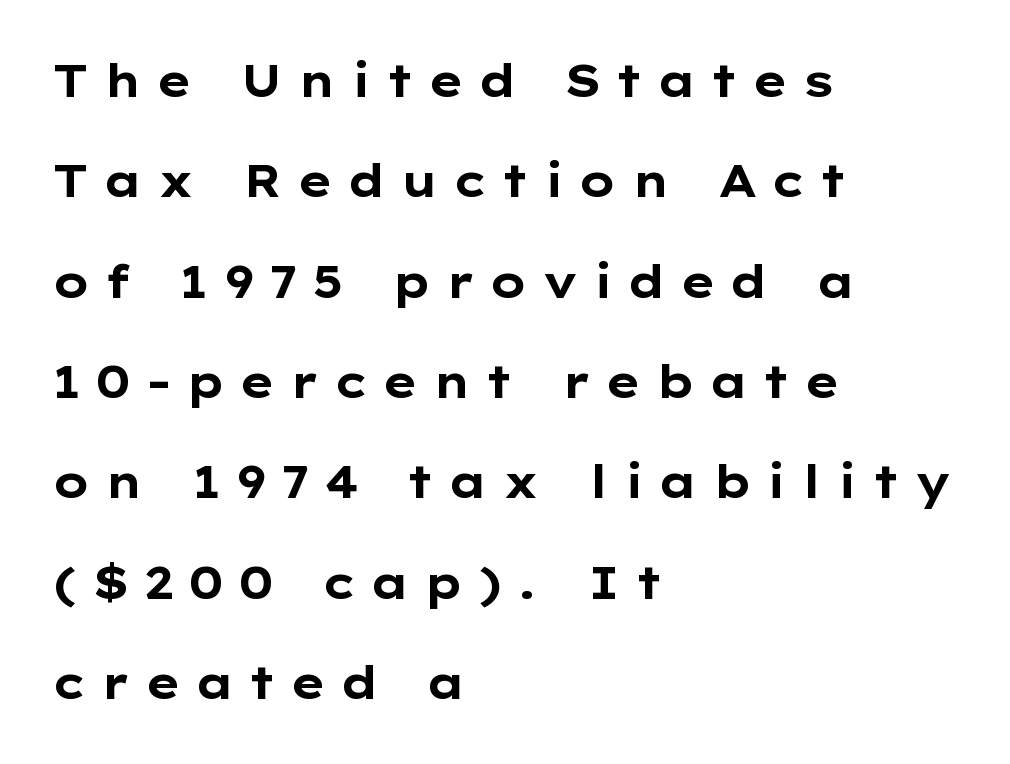
Layout note: lines flush left. Tracking value appears strongly positive — letters spread wide. Serifs: no, the terminals of the letterforms are clean. Students, observe: this is what heavily led, spacious text looks like. Every stem runs plumb, perpendicular to the baseline.
